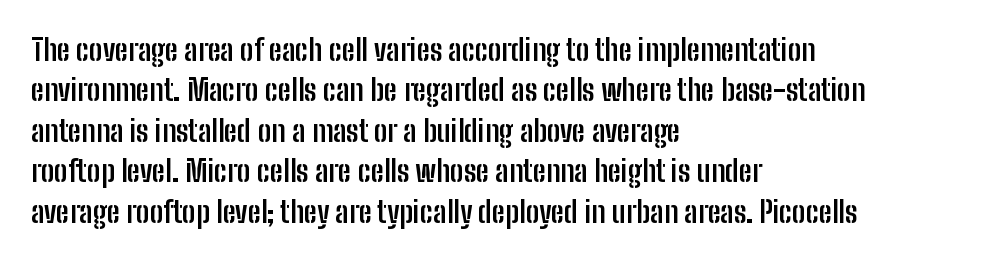
{"serif": "no", "italic": "no", "bold": "yes", "weight": "semibold", "width": "condensed", "stroke_contrast": "low", "x_height": "medium", "monospaced": "no", "underline": "no", "align": "left", "line_spacing": "normal", "line_spacing_ratio": 1.35, "letter_spacing": "normal", "letter_spacing_em": 0.0, "glyph_px": 30}
